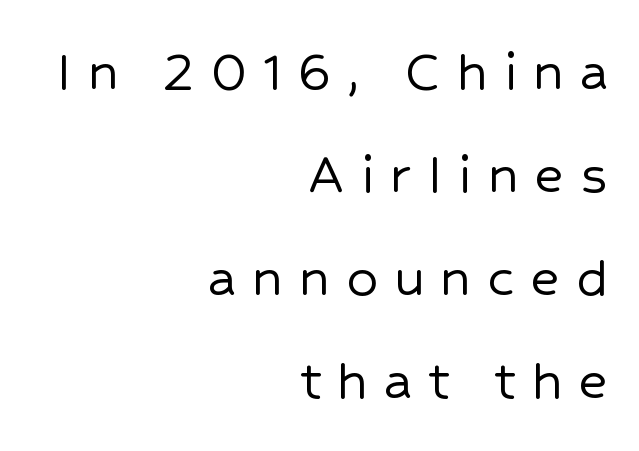
The image shows 62 px sans-serif type, upright; set right-aligned, normal line spacing (1.66x), unusually wide letter spacing (+0.26 em), not underlined; low stroke contrast and a medium x-height.
